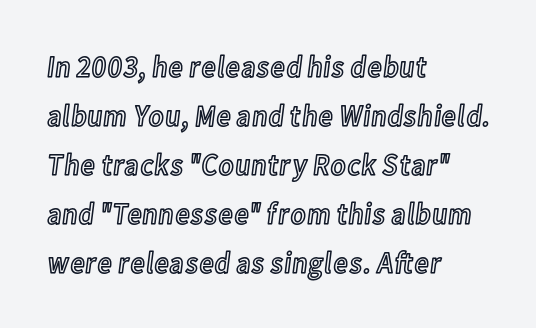
Think of a printed novel: that variable character pitch is what you see here. Is there much room between lines? A standard amount, neither cramped nor airy. The letters sit at their default tracking, neither squeezed nor spread. Line starts are locked; line ends wander.
